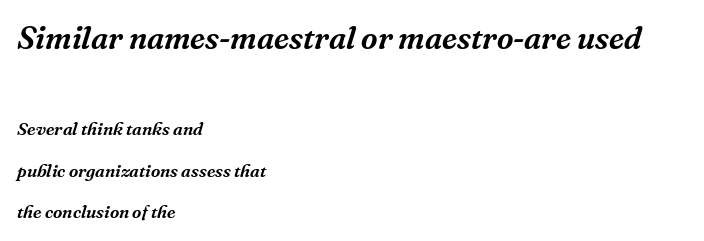
The image shows 32 px serif type, italic (leaning right); set left-aligned, loose line spacing (2.32x), normal letter spacing, not underlined; the first (top) block is 1.78x larger; medium stroke contrast and a medium x-height.
